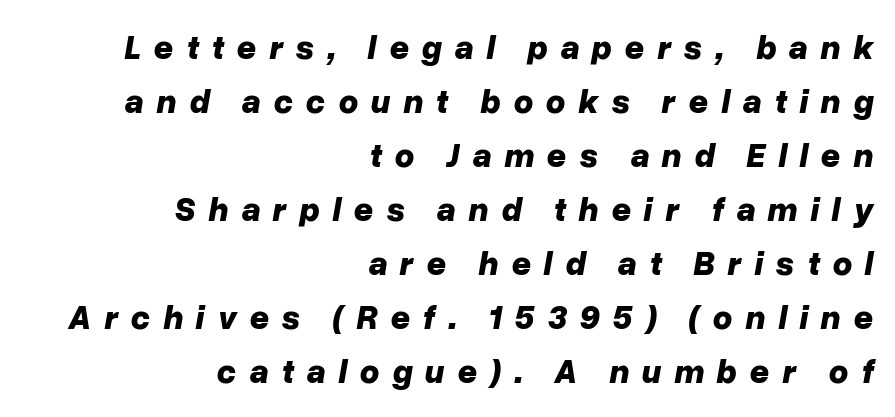
Q: Is the text bold? A: Yes.
Q: Is the text italic (slanted)? A: Yes, it leans right by about 10 degrees.
Q: Is the text underlined? A: No.
Q: How is the paragraph aligned? A: Right-aligned.
Q: Is the spacing between letters normal or unusually wide? A: Unusually wide.
Q: Is the spacing between lines tight, normal or loose? A: Normal.
Q: Width (condensed, normal, or wide)? A: Normal.
Q: Stroke contrast? A: Low.
Q: x-height? A: Medium.
Q: Monospaced? A: No.
